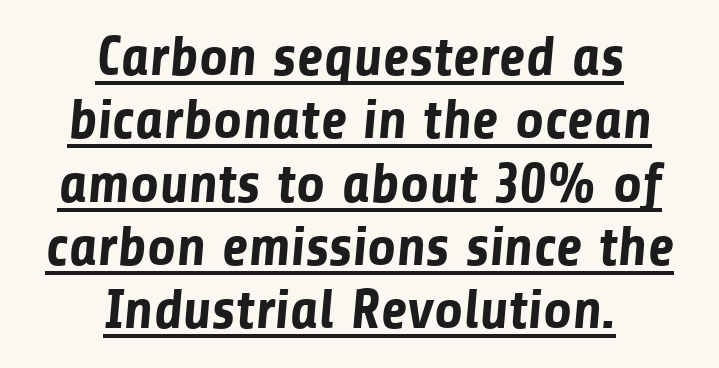
Q: Is the text bold? A: Yes.
Q: Is the typeface a serif or a sans-serif typeface? A: Sans-serif.
Q: Is the text underlined? A: Yes.
Q: How is the paragraph aligned? A: Centered.
Q: Is the spacing between letters normal or unusually wide? A: Normal.
Q: Is the spacing between lines tight, normal or loose? A: Tight.
Q: Width (condensed, normal, or wide)? A: Normal.
Q: Stroke contrast? A: Low.
Q: x-height? A: Medium.
Q: Monospaced? A: No.
